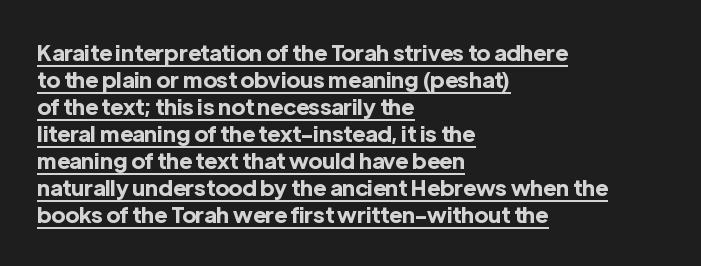
The image shows 22 px bold type, upright; set left-aligned, line spacing 1.23x, normal letter spacing, underlined.
